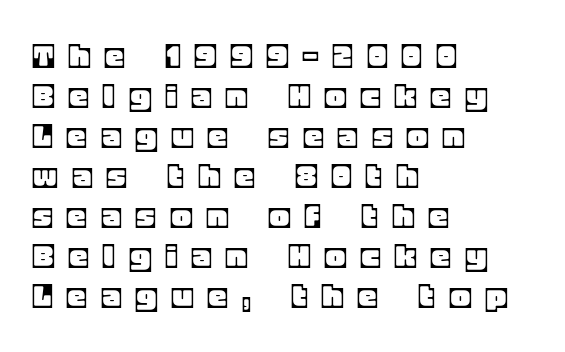
The image shows 37 px text type, upright; set left-aligned, tight line spacing (1.08x), unusually wide letter spacing (+0.44 em), not underlined; a large x-height.
